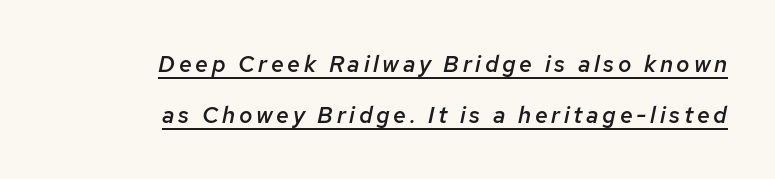
The image shows 23 px text type, italic (leaning right); set right-aligned, loose line spacing (2.21x), underlined.
